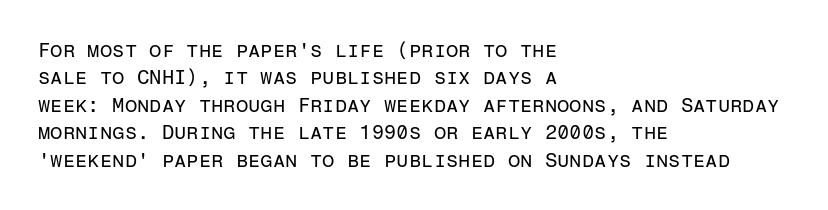
Q: Is the text bold? A: No.
Q: Is the text italic (slanted)? A: No, it is upright.
Q: Is the text underlined? A: No.
Q: How is the paragraph aligned? A: Left-aligned.
Q: Is the spacing between letters normal or unusually wide? A: Normal.
Q: Is the spacing between lines tight, normal or loose? A: Normal.
